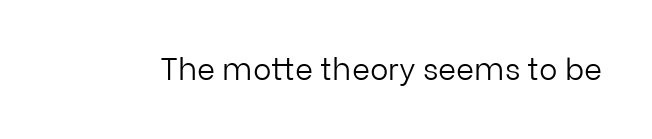
Q: Is the text bold? A: No.
Q: Is the text italic (slanted)? A: No, it is upright.
Q: Is the typeface a serif or a sans-serif typeface? A: Sans-serif.
Q: Is the text underlined? A: No.
Q: Is the spacing between letters normal or unusually wide? A: Normal.
Q: Width (condensed, normal, or wide)? A: Normal.
Q: Stroke contrast? A: Low.
Q: x-height? A: Medium.
Q: Monospaced? A: No.
